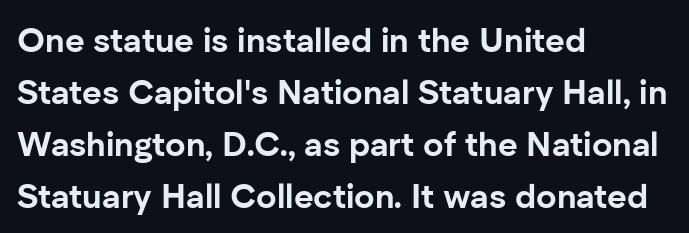
Q: Is the text bold? A: Yes.
Q: Is the text italic (slanted)? A: No, it is upright.
Q: Is the typeface a serif or a sans-serif typeface? A: Sans-serif.
Q: Is the text underlined? A: No.
Q: How is the paragraph aligned? A: Left-aligned.
Q: Is the spacing between letters normal or unusually wide? A: Normal.
Q: Is the spacing between lines tight, normal or loose? A: Normal.
Q: Width (condensed, normal, or wide)? A: Normal.
Q: Stroke contrast? A: Low.
Q: x-height? A: Medium.
Q: Monospaced? A: No.
